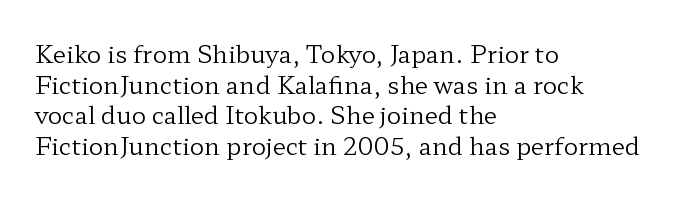
Is the type heavy? It reads as light-to-regular instead. Leftover space on each line is placed entirely after the last word. Characters follow at the spacing the type designer built in. The passage shown stacks its lines at a standard gap.
